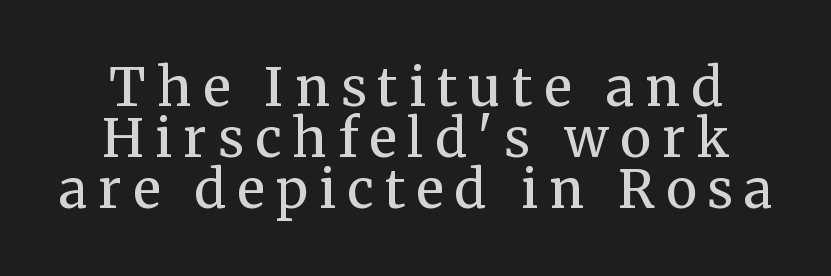
A typesetter would mark this as roman, not italic. Each word looks stretched out because of the extra space between its letters. The line-height multiplier appears low, near solid setting. Font category for this specimen: serif.
